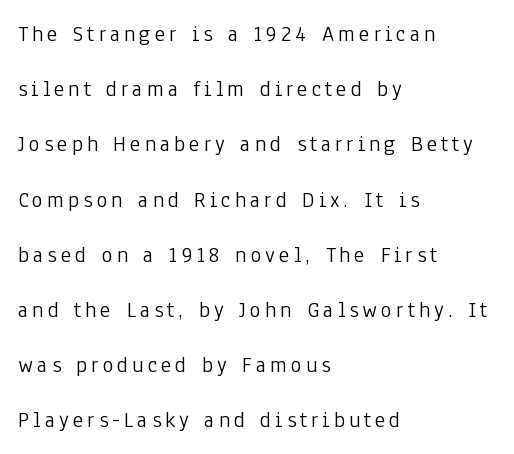
The image shows 23 px text type, upright; set left-aligned, loose line spacing (2.4x), not underlined.
